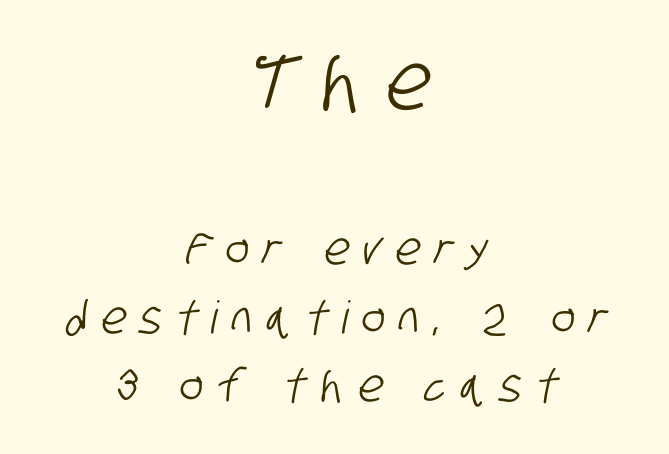
Q: Is the typeface a serif or a sans-serif typeface? A: Sans-serif.
Q: Is the text underlined? A: No.
Q: How is the paragraph aligned? A: Centered.
Q: Is the spacing between letters normal or unusually wide? A: Unusually wide.
Q: Is the spacing between lines tight, normal or loose? A: Normal.
Q: Which block of text is set in a larger size, the first (top) or the second (bottom)? A: The first (top) one.
Q: Width (condensed, normal, or wide)? A: Condensed.
Q: Stroke contrast? A: Low.
Q: x-height? A: Large.
Q: Monospaced? A: No.
